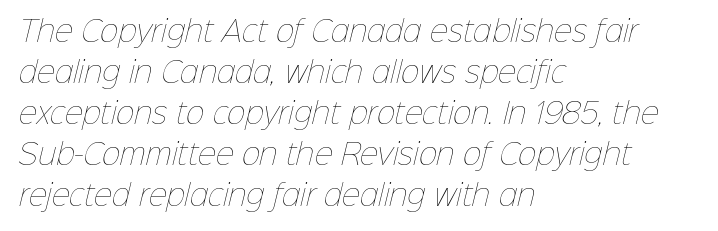
The image shows 28 px thin type; set left-aligned, normal line spacing (1.46x), normal letter spacing, not underlined; low stroke contrast and a medium x-height.
